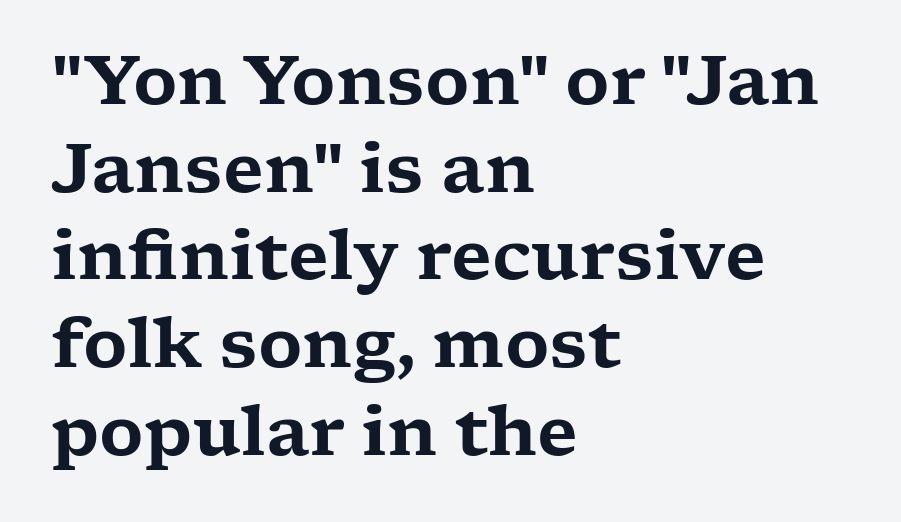
The image shows 68 px wide serif type, upright; set left-aligned, normal line spacing (1.29x), normal letter spacing, not underlined; low stroke contrast and a medium x-height.
